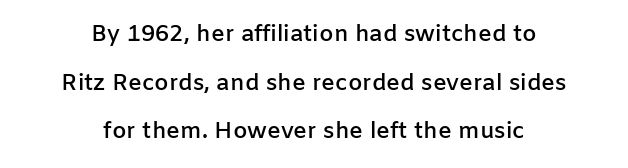
If you folded the block vertically in half, each line would mirror itself in length. The letterforms sit shoulder to shoulder at normal distance. The rendering uses a semibold face; strokes are thickened but not to full bold. The zone under the glyphs is completely vacant. The line-height multiplier appears high, well above default.
